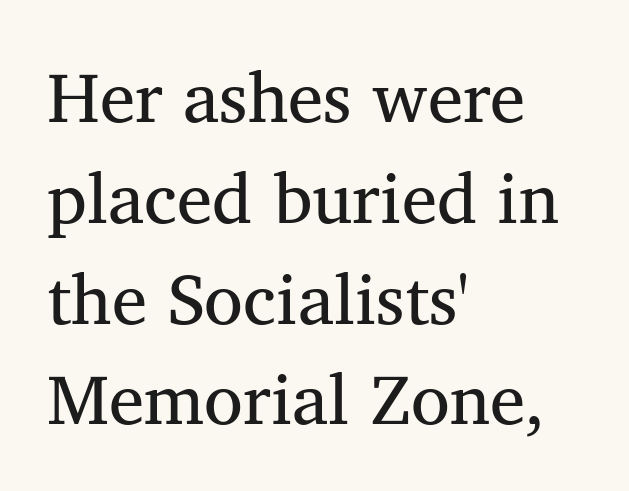
The text block is weighted toward the left margin, trailing off unevenly rightward. You could not count columns in this text — the font is proportionally spaced. Line spacing here is normal. Letters rest on an invisible, unmarked baseline. This reads as an unemphasized weight, regular at the heaviest.
